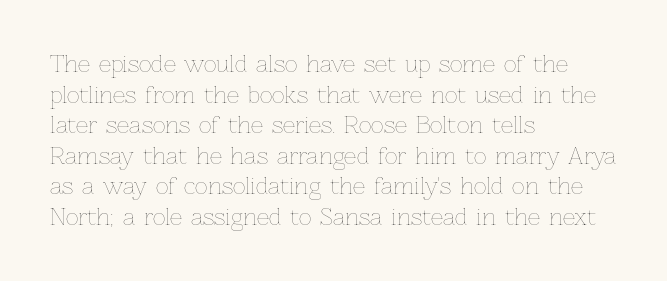
Here the glyphs are tracked normally, forming tight word shapes. This sample keeps an unexceptional amount of space between lines. Every character sits straight up, as roman type does. Each stroke keeps to a modest, everyday thickness or less. This rendering uses left alignment, leaving the right contour irregular. Descenders are the only things crossing below the line.
